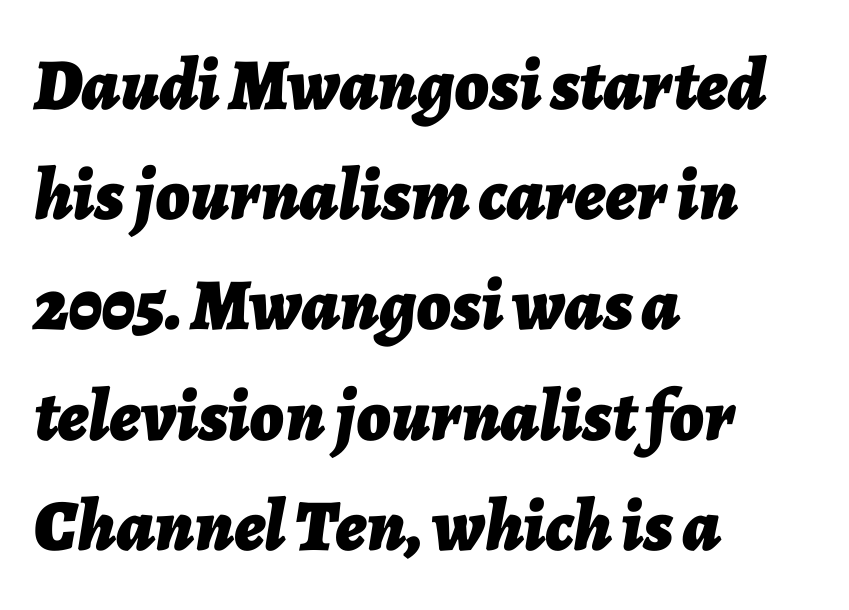
The image shows 73 px bold type, italic (leaning right); set left-aligned, normal line spacing (1.51x), normal letter spacing, not underlined; low stroke contrast and a medium x-height.
